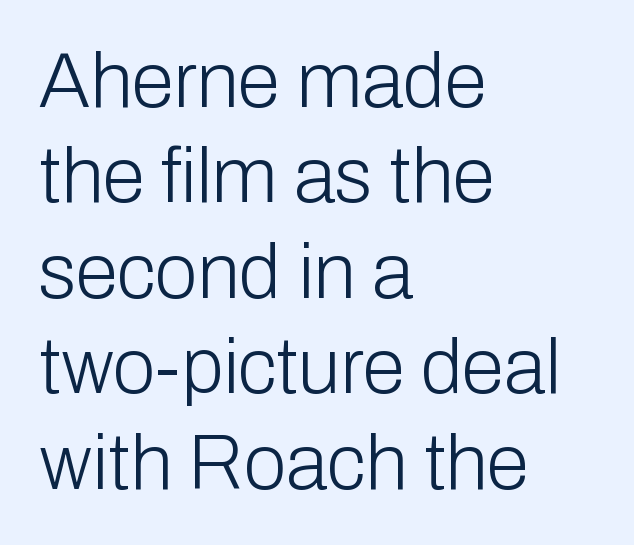
The image shows 77 px light sans-serif type, upright; set left-aligned, line spacing 1.24x, normal letter spacing, not underlined; low stroke contrast and a medium x-height.
